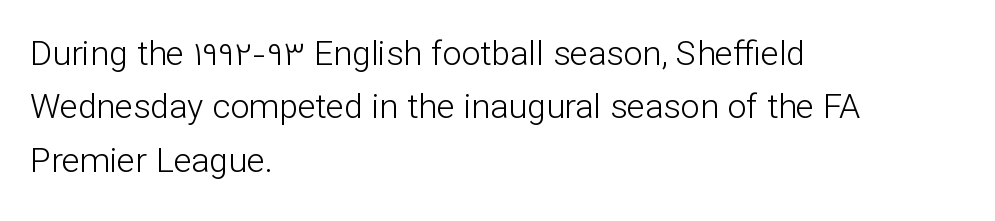
A typesetter would call this proportional, since set widths differ per character. Caption: standard tracking, unaltered. Reading down the column, the eye jumps a familiar distance to each next line. Notice how the stems are strictly vertical — no italics here.
